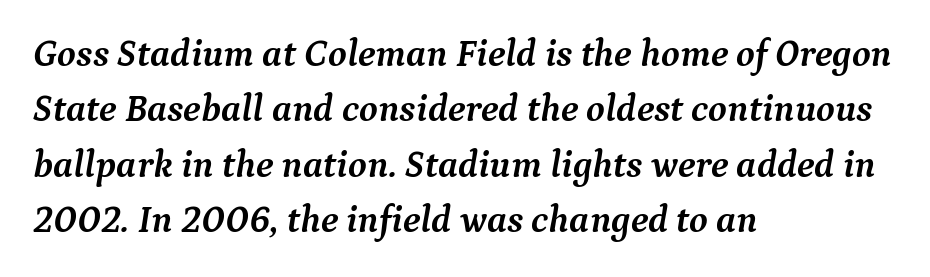
Q: Is the text bold? A: Yes.
Q: Is the text italic (slanted)? A: Yes, it leans right by about 9 degrees.
Q: Is the typeface a serif or a sans-serif typeface? A: Serif.
Q: Is the text underlined? A: No.
Q: How is the paragraph aligned? A: Left-aligned.
Q: Is the spacing between letters normal or unusually wide? A: Normal.
Q: Is the spacing between lines tight, normal or loose? A: Normal.
Q: Width (condensed, normal, or wide)? A: Normal.
Q: Stroke contrast? A: Medium.
Q: x-height? A: Medium.
Q: Monospaced? A: No.
